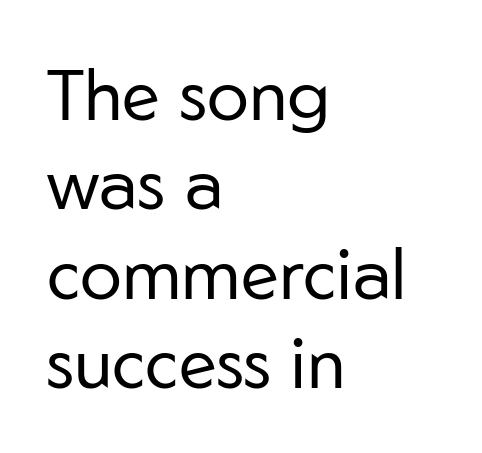
{"serif": "no", "italic": "no", "bold": "no", "weight": "regular", "width": "normal", "stroke_contrast": "low", "x_height": "medium", "monospaced": "no", "underline": "no", "align": "left", "line_spacing": "normal", "line_spacing_ratio": 1.26, "letter_spacing": "normal", "letter_spacing_em": 0.0, "glyph_px": 71}
